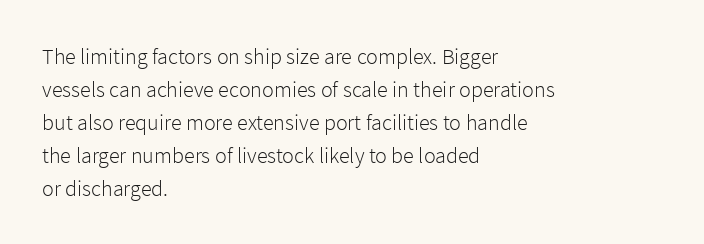
In terms of leading, this rendering sits right in the middle. Quick note: not italic, upright. Stems here are at most as thick as an everyday book face. Letter spacing: default.
